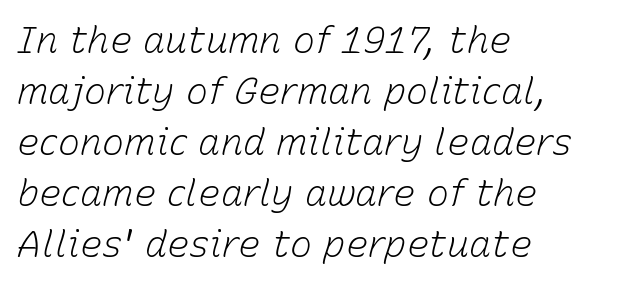
The image shows 37 px light type, italic (leaning right); set left-aligned, normal line spacing (1.38x), normal letter spacing, not underlined; low stroke contrast and a medium x-height.
